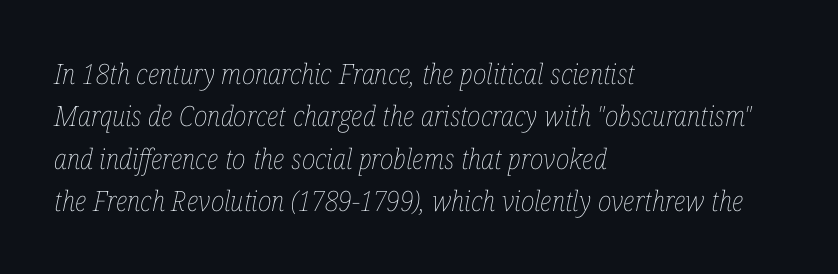
The image shows 28 px thin, condensed type, italic (leaning right); set left-aligned, normal line spacing (1.51x), normal letter spacing, not underlined; low stroke contrast and a medium x-height.
